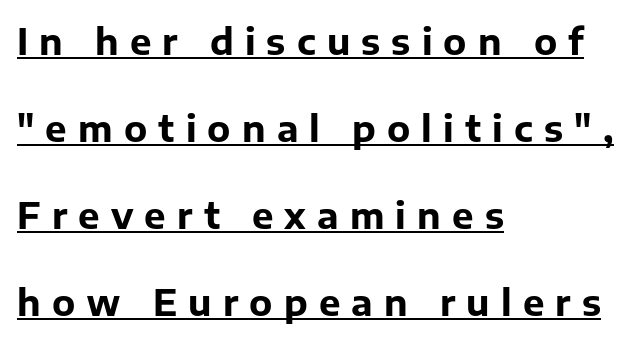
The image shows 36 px bold sans-serif type, upright; set left-aligned, loose line spacing (2.42x), unusually wide letter spacing (+0.31 em), underlined; low stroke contrast and a medium x-height.
